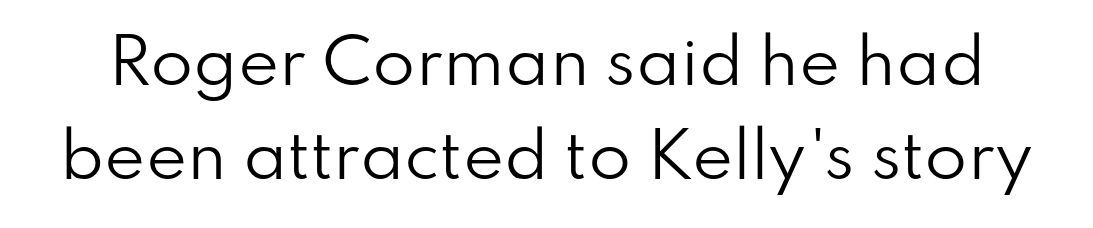
{"serif": "no", "italic": "no", "bold": "no", "weight": "regular", "width": "normal", "stroke_contrast": "low", "x_height": "small", "monospaced": "no", "underline": "no", "line_spacing": "normal", "line_spacing_ratio": 1.52, "letter_spacing": "normal", "letter_spacing_em": 0.0, "glyph_px": 62}
